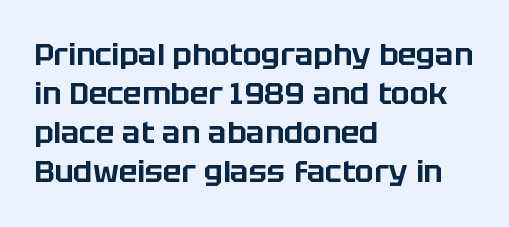
{"serif": "no", "italic": "no", "width": "normal", "stroke_contrast": "low", "x_height": "large", "monospaced": "no", "underline": "no", "align": "left", "line_spacing": "normal", "line_spacing_ratio": 1.26, "letter_spacing": "normal", "letter_spacing_em": 0.0, "glyph_px": 31}
